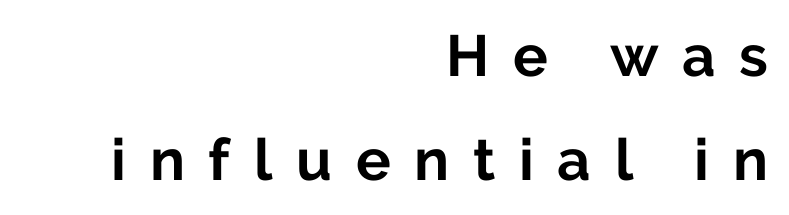
Q: Is the text bold? A: Yes.
Q: Is the text italic (slanted)? A: No, it is upright.
Q: Is the typeface a serif or a sans-serif typeface? A: Sans-serif.
Q: Is the text underlined? A: No.
Q: How is the paragraph aligned? A: Right-aligned.
Q: Is the spacing between letters normal or unusually wide? A: Unusually wide.
Q: Width (condensed, normal, or wide)? A: Normal.
Q: Stroke contrast? A: Low.
Q: x-height? A: Medium.
Q: Monospaced? A: No.
